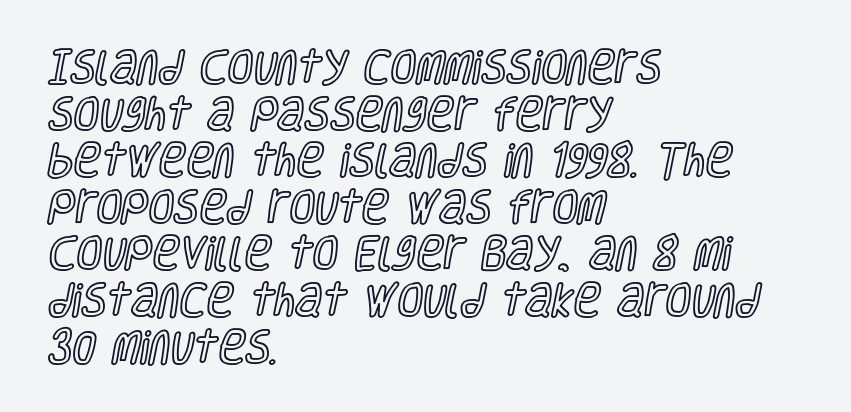
Q: Is the text italic (slanted)? A: Yes.
Q: Is the text underlined? A: No.
Q: How is the paragraph aligned? A: Left-aligned.
Q: Is the spacing between letters normal or unusually wide? A: Normal.
Q: Is the spacing between lines tight, normal or loose? A: Normal.
Q: Width (condensed, normal, or wide)? A: Condensed.
Q: x-height? A: Large.
Q: Monospaced? A: No.
